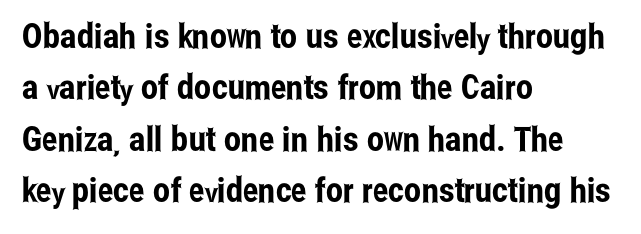
Q: Is the text italic (slanted)? A: No, it is upright.
Q: Is the typeface a serif or a sans-serif typeface? A: Sans-serif.
Q: Is the text underlined? A: No.
Q: How is the paragraph aligned? A: Left-aligned.
Q: Is the spacing between letters normal or unusually wide? A: Normal.
Q: Is the spacing between lines tight, normal or loose? A: Normal.
Q: Width (condensed, normal, or wide)? A: Condensed.
Q: Stroke contrast? A: Low.
Q: x-height? A: Medium.
Q: Monospaced? A: No.
